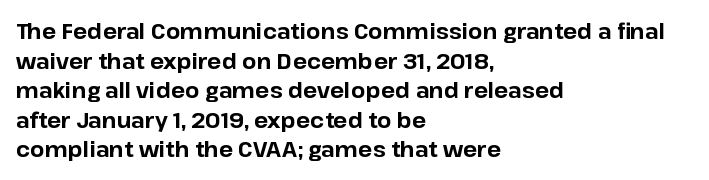
Q: Is the text bold? A: Yes.
Q: Is the text italic (slanted)? A: No, it is upright.
Q: Is the text underlined? A: No.
Q: How is the paragraph aligned? A: Left-aligned.
Q: Is the spacing between letters normal or unusually wide? A: Normal.
Q: Is the spacing between lines tight, normal or loose? A: Normal.
